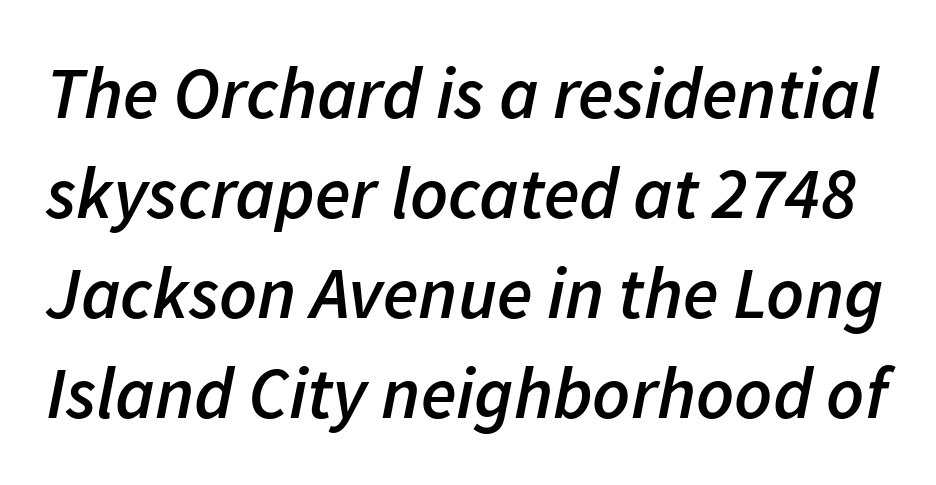
Look at the stroke-to-counter ratio: somewhat heavy, a semibold. Underlining? Definitely not there. If you measured baseline to baseline, you'd find a middling distance. You can tell it's italic because the verticals aren't actually vertical. Words appear dense and cohesive because spacing is normal.
